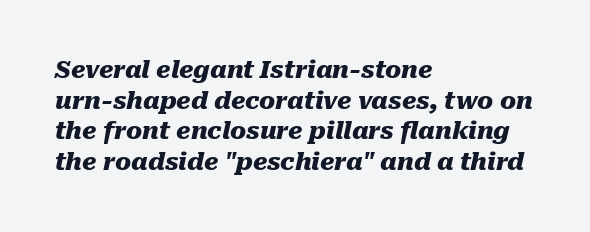
{"italic": "yes", "lean": "right", "slant_degrees": 10, "bold": "yes", "underline": "no", "align": "left", "line_spacing": "normal", "line_spacing_ratio": 1.28, "letter_spacing": "normal", "letter_spacing_em": 0.0, "glyph_px": 24}
